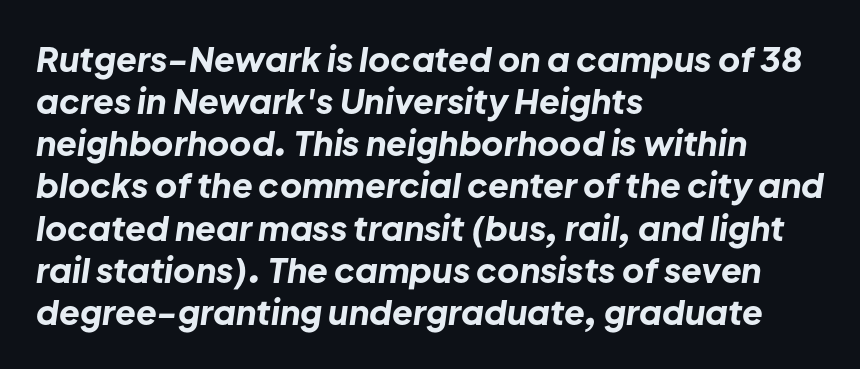
Q: Is the text bold? A: Yes.
Q: Is the text italic (slanted)? A: Yes, it leans right by about 8 degrees.
Q: Is the text underlined? A: No.
Q: How is the paragraph aligned? A: Left-aligned.
Q: Is the spacing between letters normal or unusually wide? A: Normal.
Q: Width (condensed, normal, or wide)? A: Normal.
Q: Stroke contrast? A: Low.
Q: x-height? A: Medium.
Q: Monospaced? A: No.
